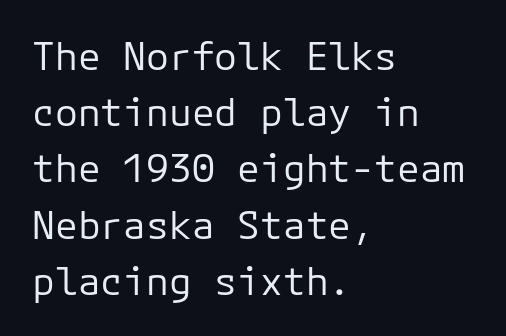
The foot of each line stays bare and open. Serifs: no, the terminals of the letterforms are clean. Italic? Not at all — the glyphs are vertical. This sample keeps an unexceptional amount of space between lines.
